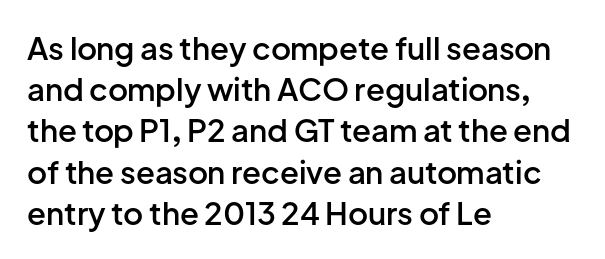
The image shows 31 px semibold sans-serif type, upright; set left-aligned, normal line spacing (1.33x), normal letter spacing, not underlined; low stroke contrast and a medium x-height.
